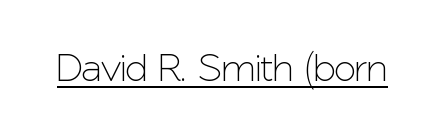
{"serif": "no", "italic": "no", "width": "normal", "stroke_contrast": "low", "x_height": "medium", "monospaced": "no", "underline": "yes", "letter_spacing": "normal", "letter_spacing_em": 0.0, "glyph_px": 39}
